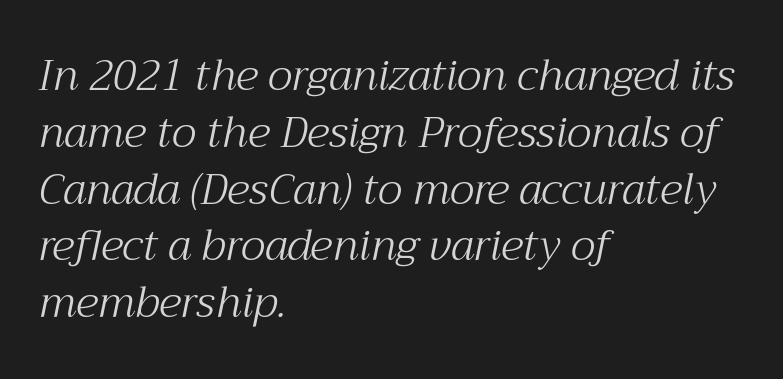
Q: Is the text bold? A: No.
Q: Is the text italic (slanted)? A: Yes, it leans right by about 12 degrees.
Q: Is the typeface a serif or a sans-serif typeface? A: Serif.
Q: Is the text underlined? A: No.
Q: How is the paragraph aligned? A: Left-aligned.
Q: Is the spacing between letters normal or unusually wide? A: Normal.
Q: Is the spacing between lines tight, normal or loose? A: Normal.
Q: Width (condensed, normal, or wide)? A: Normal.
Q: Stroke contrast? A: Medium.
Q: x-height? A: Medium.
Q: Monospaced? A: No.
